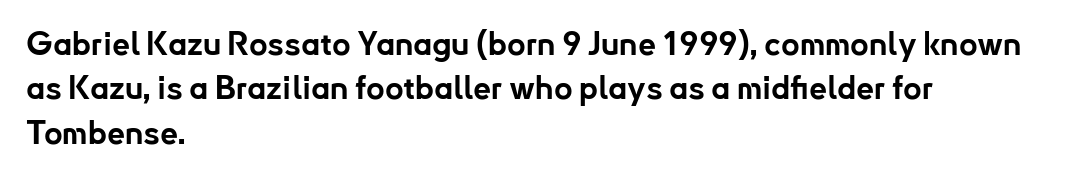
{"serif": "no", "italic": "no", "bold": "yes", "weight": "bold", "width": "normal", "stroke_contrast": "low", "x_height": "small", "monospaced": "no", "underline": "no", "align": "left", "line_spacing": "normal", "line_spacing_ratio": 1.39, "letter_spacing": "normal", "letter_spacing_em": 0.0, "glyph_px": 32}
